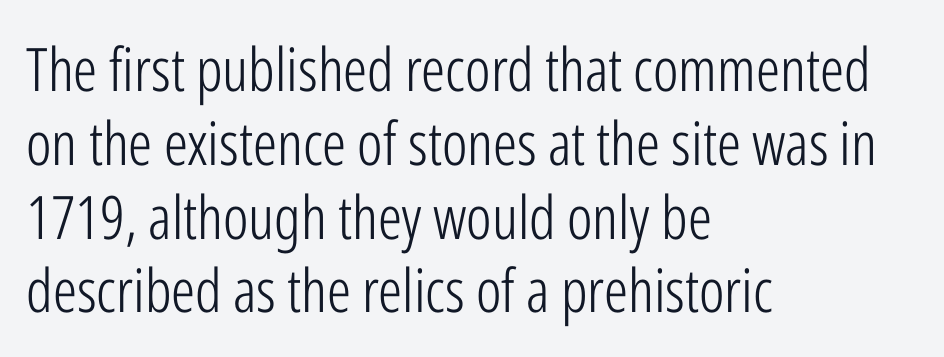
The image shows 60 px light, condensed sans-serif type, upright; set left-aligned, line spacing 1.23x, normal letter spacing, not underlined; low stroke contrast and a medium x-height.
